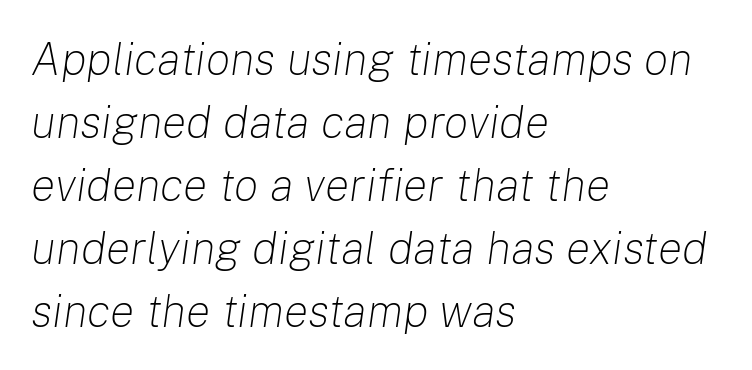
Q: Is the text bold? A: No.
Q: Is the text italic (slanted)? A: Yes, it leans right by about 8 degrees.
Q: Is the text underlined? A: No.
Q: How is the paragraph aligned? A: Left-aligned.
Q: Is the spacing between letters normal or unusually wide? A: Normal.
Q: Is the spacing between lines tight, normal or loose? A: Normal.
Q: Width (condensed, normal, or wide)? A: Normal.
Q: Stroke contrast? A: Low.
Q: x-height? A: Medium.
Q: Monospaced? A: No.
